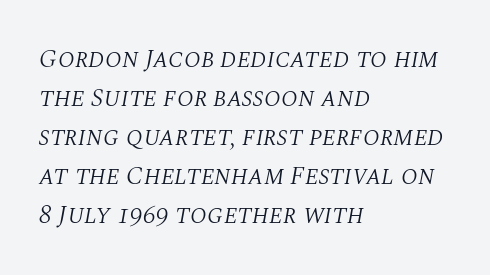
{"italic": "yes", "lean": "right", "slant_degrees": 10, "bold": "no", "underline": "no", "align": "left", "line_spacing": "normal", "line_spacing_ratio": 1.5, "letter_spacing": "normal", "letter_spacing_em": 0.0, "glyph_px": 26}
